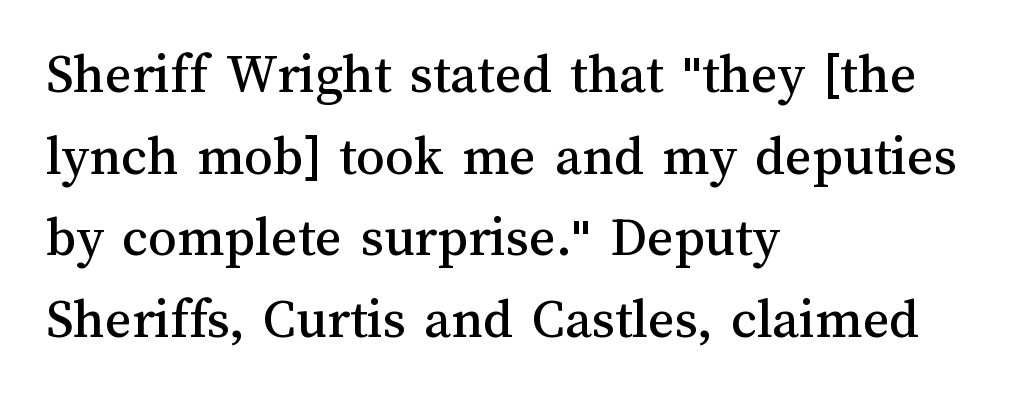
{"italic": "no", "width": "normal", "stroke_contrast": "medium", "x_height": "medium", "monospaced": "no", "underline": "no", "align": "left", "line_spacing": "normal", "line_spacing_ratio": 1.43, "letter_spacing": "normal", "letter_spacing_em": 0.0, "glyph_px": 57}
